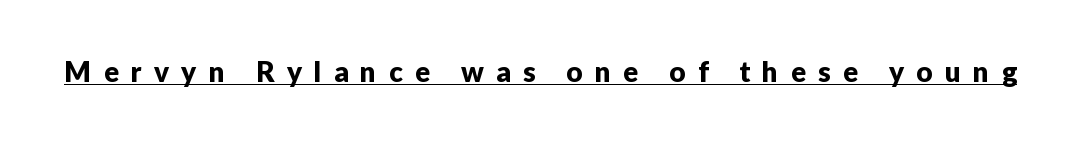
Q: Is the text italic (slanted)? A: No, it is upright.
Q: Is the typeface a serif or a sans-serif typeface? A: Sans-serif.
Q: Is the text underlined? A: Yes.
Q: Is the spacing between letters normal or unusually wide? A: Unusually wide.
Q: Width (condensed, normal, or wide)? A: Normal.
Q: Stroke contrast? A: Low.
Q: x-height? A: Medium.
Q: Monospaced? A: No.
